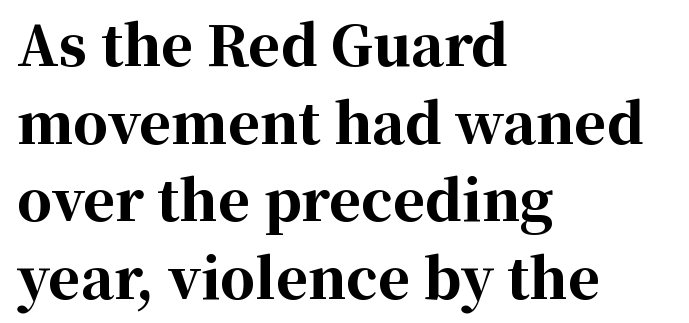
Q: Is the text bold? A: Yes.
Q: Is the text italic (slanted)? A: No, it is upright.
Q: Is the typeface a serif or a sans-serif typeface? A: Serif.
Q: Is the text underlined? A: No.
Q: How is the paragraph aligned? A: Left-aligned.
Q: Is the spacing between letters normal or unusually wide? A: Normal.
Q: Is the spacing between lines tight, normal or loose? A: Normal.
Q: Width (condensed, normal, or wide)? A: Normal.
Q: Stroke contrast? A: High.
Q: x-height? A: Medium.
Q: Monospaced? A: No.
